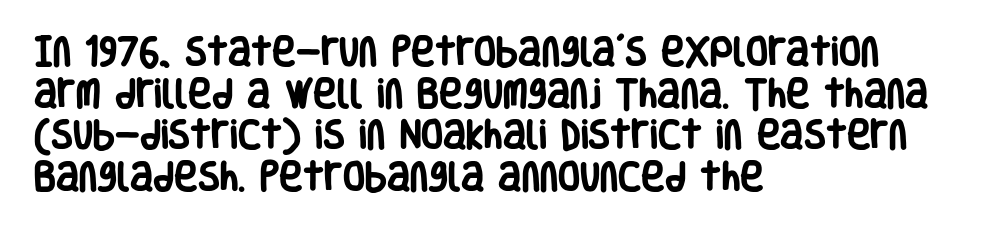
The image shows 32 px heavy, condensed sans-serif type, upright; set left-aligned, normal line spacing (1.3x), normal letter spacing, not underlined; low stroke contrast and a large x-height.
